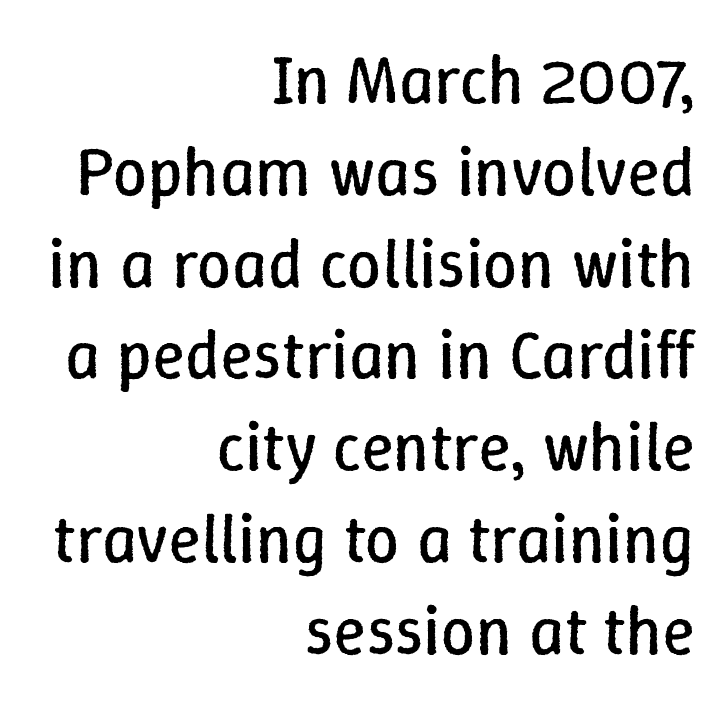
The image shows 68 px regular-weight type, upright; set right-aligned, normal line spacing (1.35x), normal letter spacing, not underlined; low stroke contrast and a medium x-height.
